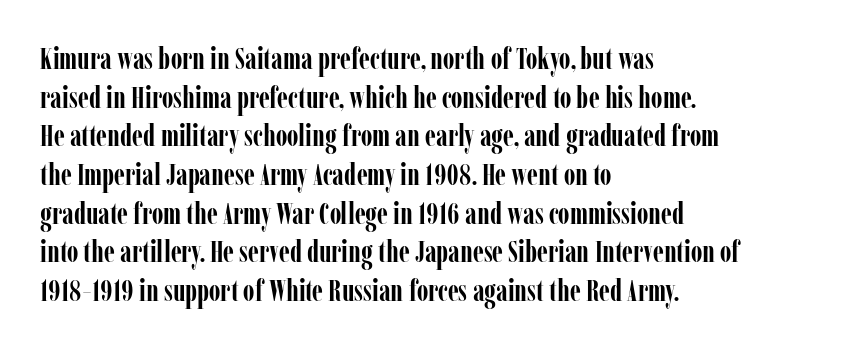
The image shows 30 px semibold, condensed serif type, upright; set left-aligned, normal line spacing (1.29x), normal letter spacing, not underlined; low stroke contrast and a medium x-height.
